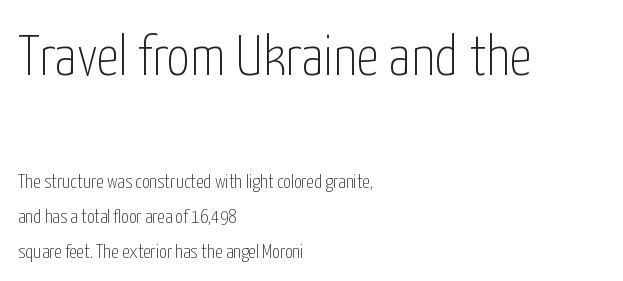
Is this a fixed-width face? No — the glyphs have proportional, varying widths. Which chunk is bigger? The first one — the top block dwarfs the bottom. The text was rendered using a sans face with plain stroke endings. Posture: straight, roman, zero tilt. A quiet, ordinary-to-light weight characterises the typeface. These lines keep a tight, regular rhythm from letter to letter.
